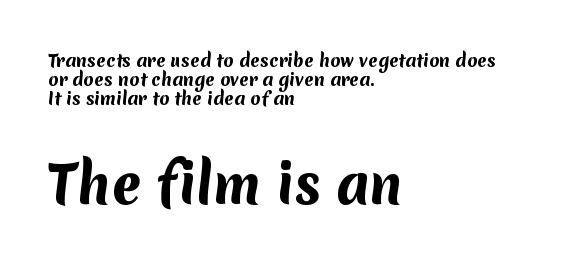
Summary of weight: heavy, a full bold. Lines of text with bare space underneath. In terms of letterspacing, this is plain default setting. Observe the absence of serifs on each vertical stroke in this sample.
